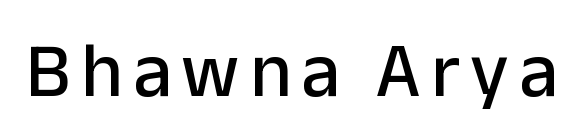
Q: Is the text italic (slanted)? A: No, it is upright.
Q: Is the typeface a serif or a sans-serif typeface? A: Sans-serif.
Q: Is the text underlined? A: No.
Q: Width (condensed, normal, or wide)? A: Normal.
Q: Stroke contrast? A: Low.
Q: x-height? A: Medium.
Q: Monospaced? A: No.
